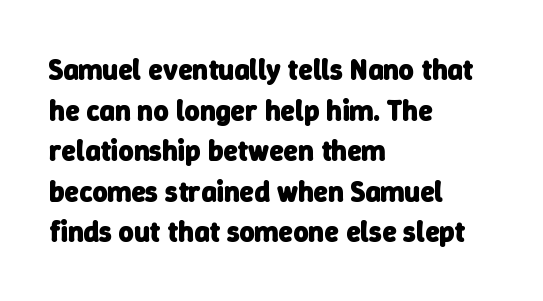
The type family on display is of the sans-serif kind. These lines keep a tight, regular rhythm from letter to letter. One-word summary of the alignment: left. Students, observe: this is what conventionally led text looks like. Heavy-handed strokes throughout: this text is bold. Beneath every word, the page is bare.
